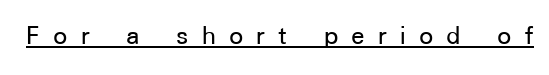
{"serif": "no", "italic": "no", "width": "normal", "stroke_contrast": "low", "x_height": "medium", "monospaced": "no", "underline": "yes", "letter_spacing": "wide", "letter_spacing_em": 0.47, "glyph_px": 28}
